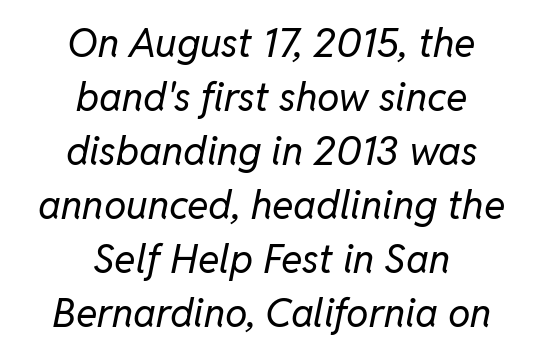
The image shows 40 px regular-weight type, italic (leaning right); set centered, normal line spacing (1.35x), normal letter spacing, not underlined; low stroke contrast and a medium x-height.
